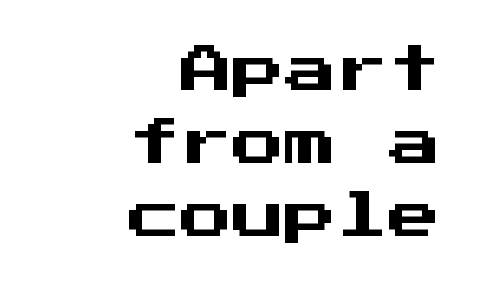
The image shows 52 px sans-serif type, upright, monospaced; set right-aligned, normal line spacing (1.4x), normal letter spacing, not underlined; medium stroke contrast and a medium x-height.
